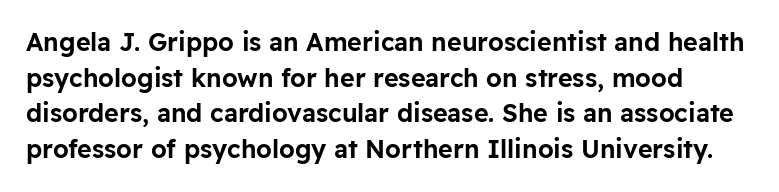
{"italic": "no", "underline": "no", "line_spacing": "normal", "line_spacing_ratio": 1.43, "letter_spacing": "normal", "letter_spacing_em": 0.0, "glyph_px": 25}
